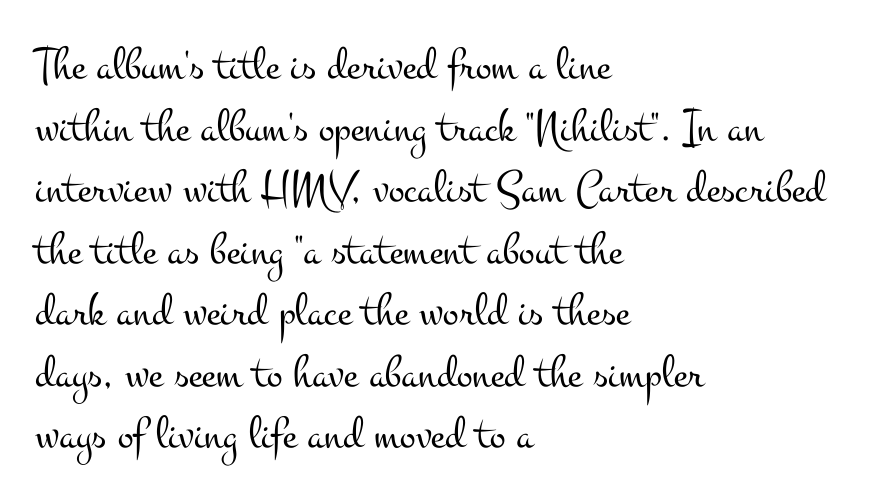
{"bold": "no", "weight": "light", "width": "wide", "stroke_contrast": "medium", "x_height": "small", "monospaced": "no", "underline": "no", "align": "left", "line_spacing": "normal", "line_spacing_ratio": 1.31, "letter_spacing": "normal", "letter_spacing_em": 0.0, "glyph_px": 47}
